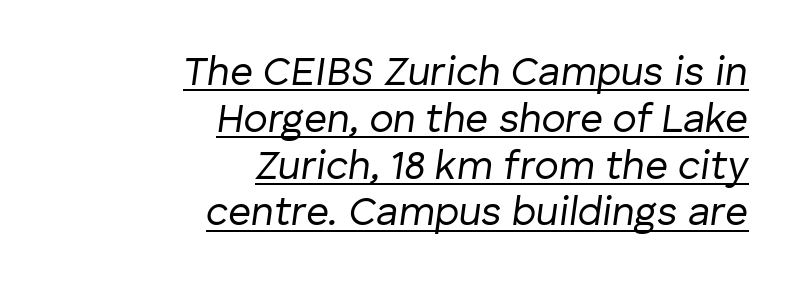
{"italic": "yes", "lean": "right", "slant_degrees": 8, "bold": "no", "weight": "regular", "width": "normal", "stroke_contrast": "low", "x_height": "medium", "monospaced": "no", "underline": "yes", "align": "right", "line_spacing_ratio": 1.17, "letter_spacing": "normal", "letter_spacing_em": 0.0, "glyph_px": 40}
